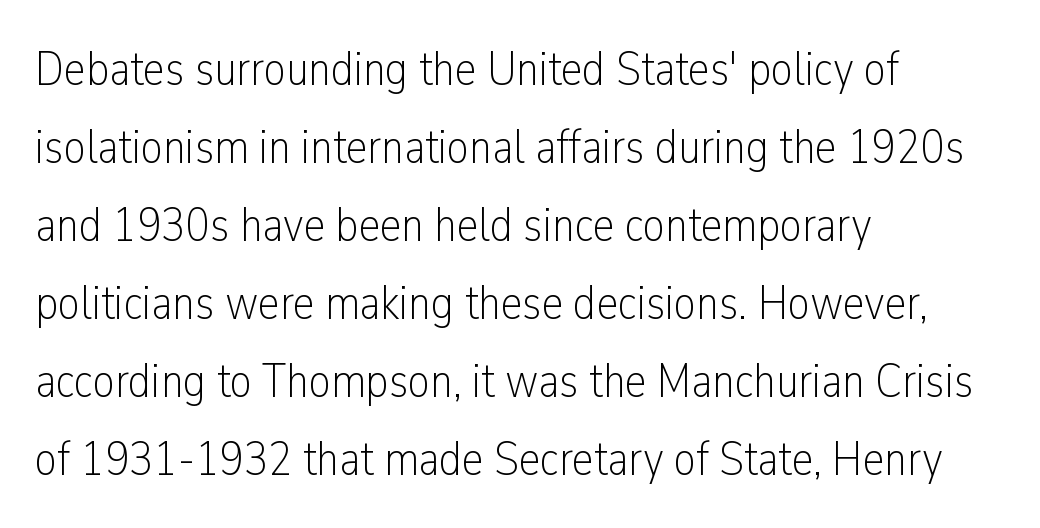
{"serif": "no", "italic": "no", "bold": "no", "weight": "light", "width": "condensed", "stroke_contrast": "low", "x_height": "medium", "monospaced": "no", "underline": "no", "align": "left", "line_spacing": "normal", "line_spacing_ratio": 1.59, "letter_spacing": "normal", "letter_spacing_em": 0.0, "glyph_px": 49}
